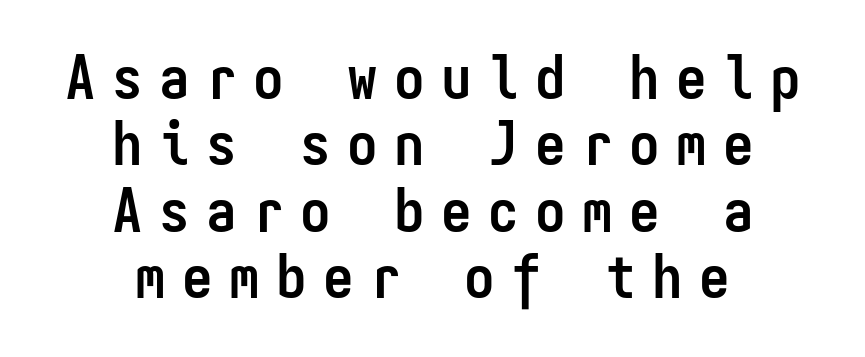
The vertical gap from one line to the next is small. Rule under the text: the space is simply empty. The rendering uses typewriter-style spacing with identical character cells. It's the straight-up-and-down kind of type. The letters are spread apart with noticeably loose tracking. Where is the straight margin? There isn't one; the lines are centered.
